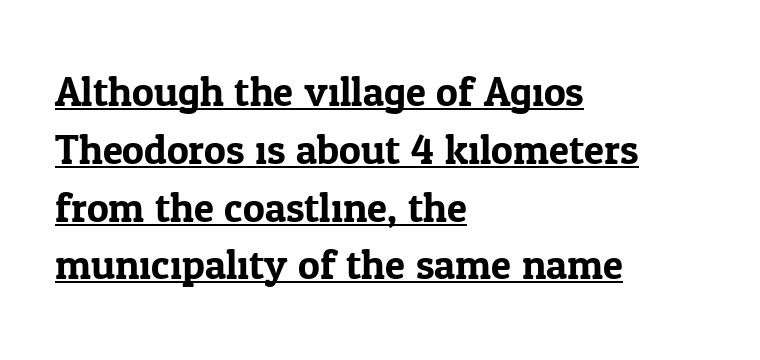
Q: Is the text italic (slanted)? A: No, it is upright.
Q: Is the typeface a serif or a sans-serif typeface? A: Serif.
Q: Is the text underlined? A: Yes.
Q: How is the paragraph aligned? A: Left-aligned.
Q: Is the spacing between letters normal or unusually wide? A: Normal.
Q: Is the spacing between lines tight, normal or loose? A: Normal.
Q: Width (condensed, normal, or wide)? A: Normal.
Q: Stroke contrast? A: Low.
Q: x-height? A: Medium.
Q: Monospaced? A: No.
